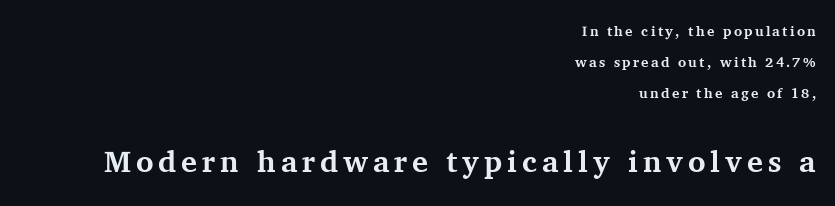
{"serif": "yes", "italic": "no", "bold": "yes", "weight": "bold", "width": "normal", "stroke_contrast": "medium", "x_height": "medium", "monospaced": "no", "underline": "no", "align": "right", "line_spacing": "loose", "line_spacing_ratio": 2.22, "larger_block": "second", "size_ratio": 2.14, "glyph_px": 30}
